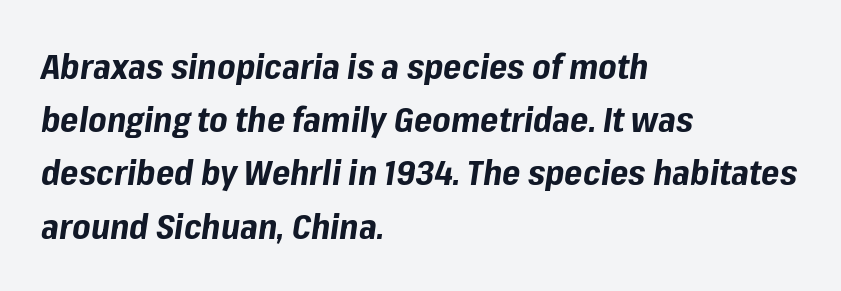
Q: Is the text bold? A: Yes.
Q: Is the text italic (slanted)? A: Yes, it leans right by about 8 degrees.
Q: Is the text underlined? A: No.
Q: How is the paragraph aligned? A: Left-aligned.
Q: Is the spacing between letters normal or unusually wide? A: Normal.
Q: Is the spacing between lines tight, normal or loose? A: Normal.
Q: Width (condensed, normal, or wide)? A: Normal.
Q: Stroke contrast? A: Low.
Q: x-height? A: Medium.
Q: Monospaced? A: No.
